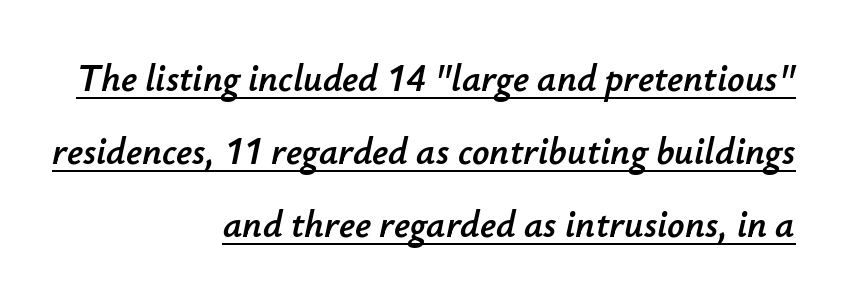
Q: Is the text italic (slanted)? A: Yes, it leans right by about 12 degrees.
Q: Is the text underlined? A: Yes.
Q: How is the paragraph aligned? A: Right-aligned.
Q: Is the spacing between letters normal or unusually wide? A: Normal.
Q: Is the spacing between lines tight, normal or loose? A: Loose.
Q: Width (condensed, normal, or wide)? A: Normal.
Q: Stroke contrast? A: Low.
Q: x-height? A: Small.
Q: Monospaced? A: No.
